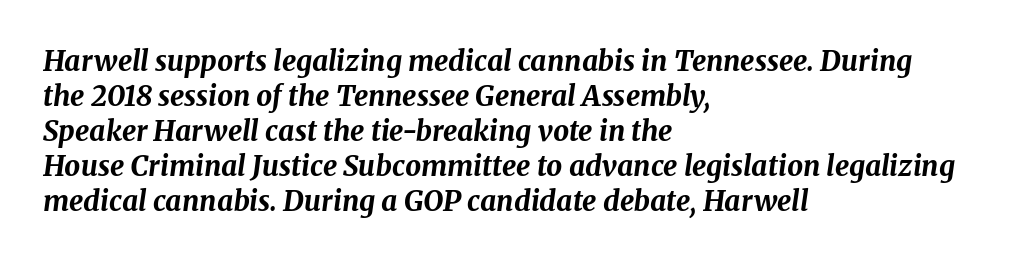
Check under the words: just untouched page. The rendering applies a slant to the glyphs. The rendering uses natural spacing where letterforms have individual widths. Typesetter's note: full bold, strokes at maximum text heaviness. Horizontally, the lines are justified to the leading edge only. Regular leading.
